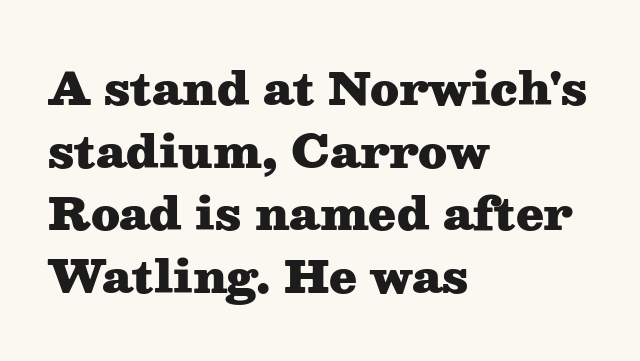
The image shows 45 px heavy, wide serif type, upright; set left-aligned, normal line spacing (1.39x), normal letter spacing, not underlined; medium stroke contrast and a medium x-height.
